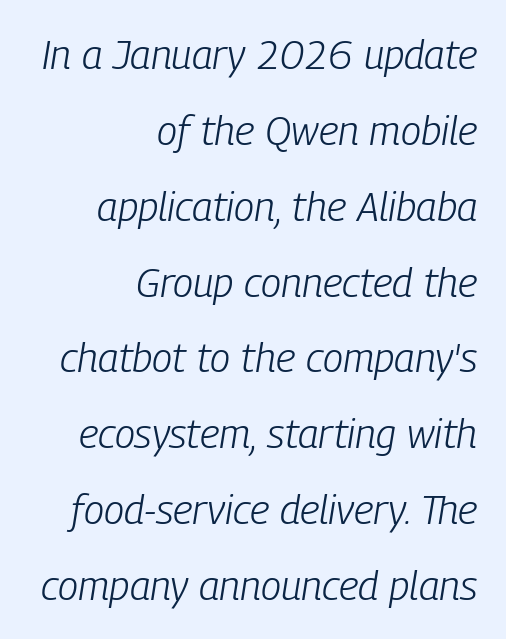
The image shows 41 px light, condensed type, italic (leaning right); set right-aligned, line spacing 1.85x, normal letter spacing, not underlined; low stroke contrast and a medium x-height.
